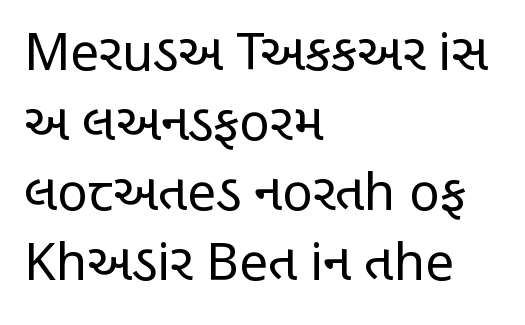
{"serif": "no", "italic": "no", "bold": "no", "weight": "regular", "width": "condensed", "stroke_contrast": "low", "x_height": "large", "monospaced": "no", "underline": "no", "align": "left", "line_spacing": "normal", "line_spacing_ratio": 1.37, "letter_spacing": "normal", "letter_spacing_em": 0.0, "glyph_px": 51}
